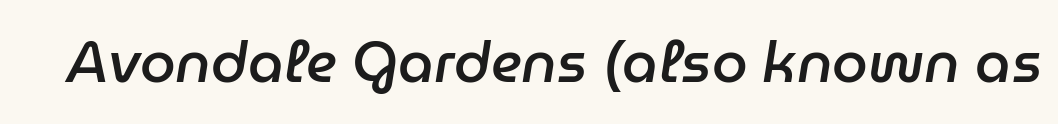
{"italic": "yes", "lean": "right", "slant_degrees": 9, "bold": "semi", "weight": "semibold", "width": "normal", "stroke_contrast": "low", "x_height": "medium", "monospaced": "no", "underline": "no", "letter_spacing": "normal", "letter_spacing_em": 0.0, "glyph_px": 57}
